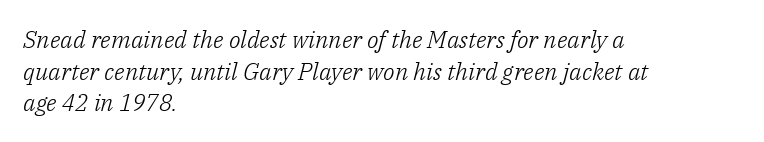
{"italic": "yes", "lean": "right", "slant_degrees": 14, "bold": "no", "underline": "no", "align": "left", "line_spacing": "normal", "line_spacing_ratio": 1.32, "letter_spacing": "normal", "letter_spacing_em": 0.0, "glyph_px": 24}
